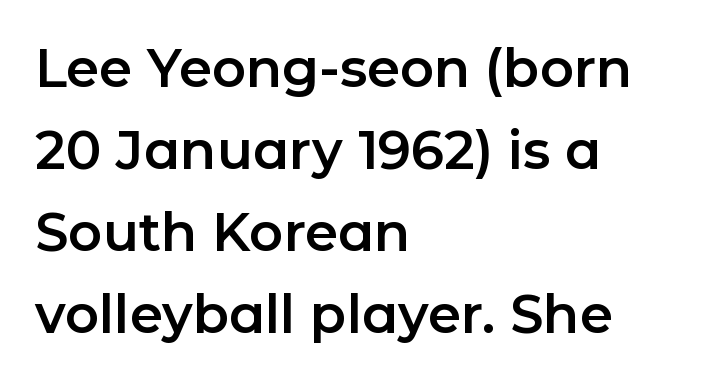
Q: Is the text italic (slanted)? A: No, it is upright.
Q: Is the typeface a serif or a sans-serif typeface? A: Sans-serif.
Q: Is the text underlined? A: No.
Q: How is the paragraph aligned? A: Left-aligned.
Q: Is the spacing between letters normal or unusually wide? A: Normal.
Q: Is the spacing between lines tight, normal or loose? A: Normal.
Q: Width (condensed, normal, or wide)? A: Normal.
Q: Stroke contrast? A: Low.
Q: x-height? A: Medium.
Q: Monospaced? A: No.
